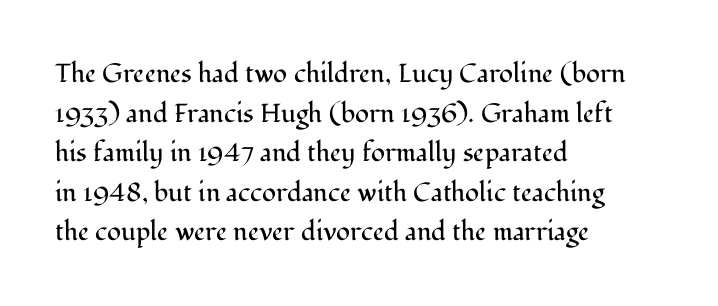
Q: Is the text bold? A: No.
Q: Is the text italic (slanted)? A: No, it is upright.
Q: Is the text underlined? A: No.
Q: How is the paragraph aligned? A: Left-aligned.
Q: Is the spacing between letters normal or unusually wide? A: Normal.
Q: Is the spacing between lines tight, normal or loose? A: Normal.
